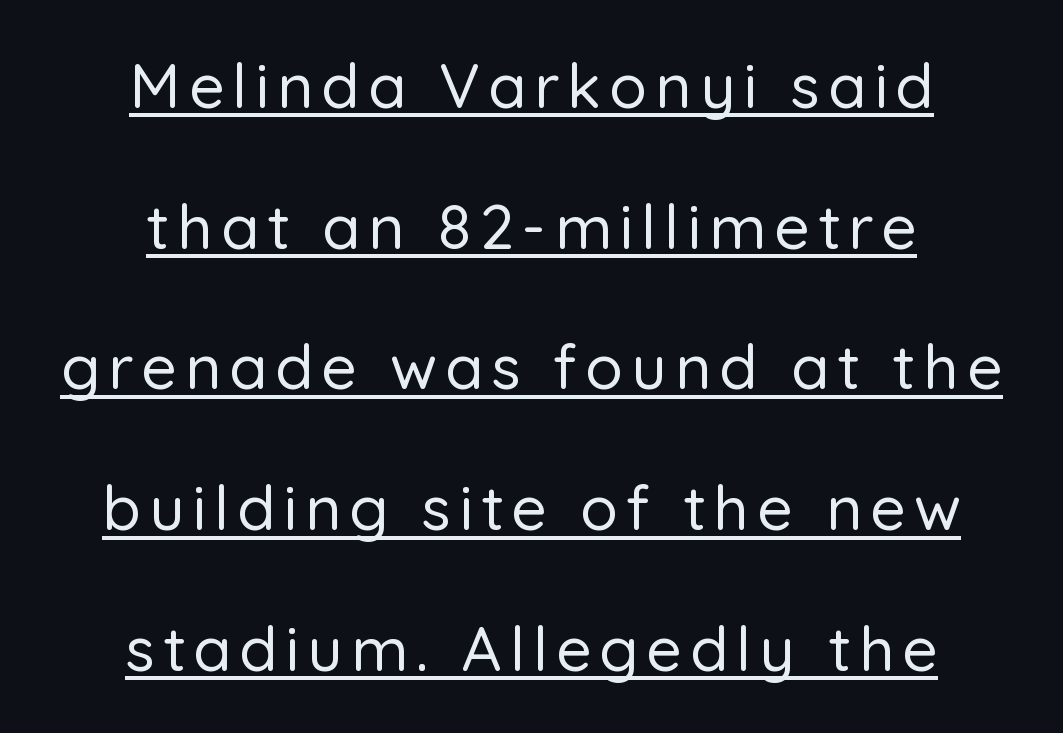
The image shows 62 px sans-serif type, upright; set centered, loose line spacing (2.27x), underlined; low stroke contrast and a medium x-height.
